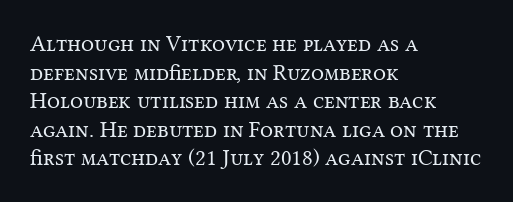
Beneath every word, the page is bare. On a weight scale, this lands at 450 or below. Look at the tracking — it's just the regular setting, nothing added. The typesetter chose a ragged-right arrangement here. Upright lettering throughout.
